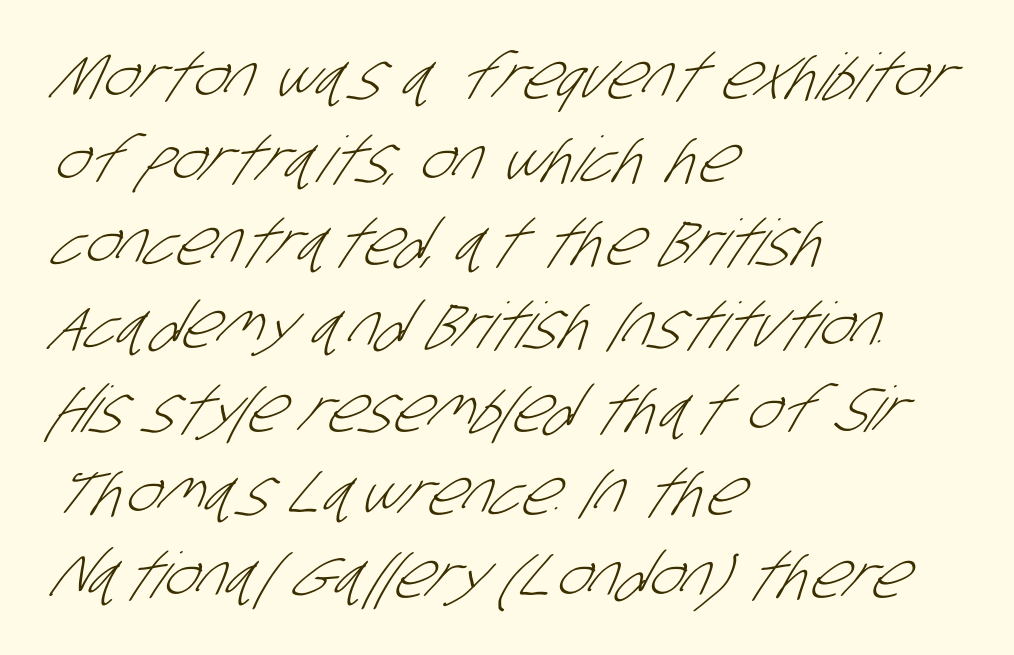
The image shows 63 px light, condensed sans-serif type; set left-aligned, normal line spacing (1.32x), normal letter spacing, not underlined; low stroke contrast and a large x-height.
